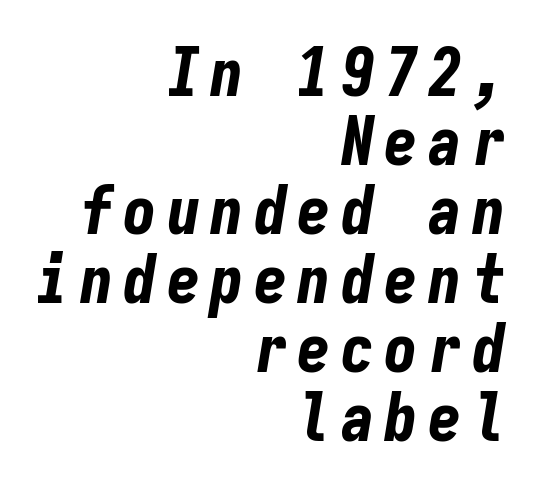
The image shows 67 px bold, condensed type, italic (leaning right), monospaced; set right-aligned, tight line spacing (1.03x), not underlined; low stroke contrast and a medium x-height.
